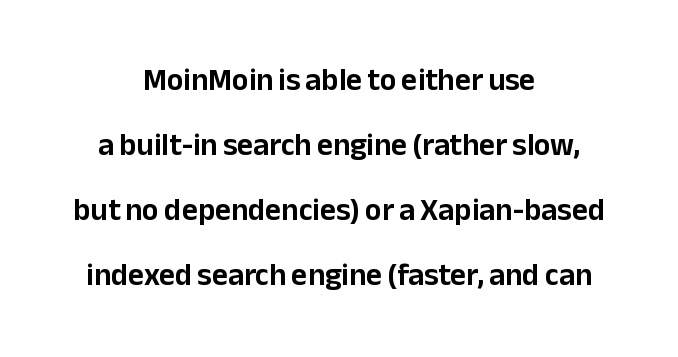
Does the leading feel generous? Absolutely, it's lavish. The face used here is a sans, in the tradition of grotesques and geometrics. Nobody touched the tracking dial on this one. The baseline area is clear.
